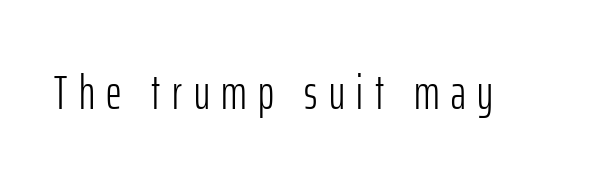
The image shows 48 px light, condensed sans-serif type, upright; set unusually wide letter spacing (+0.24 em), not underlined; low stroke contrast and a medium x-height.
